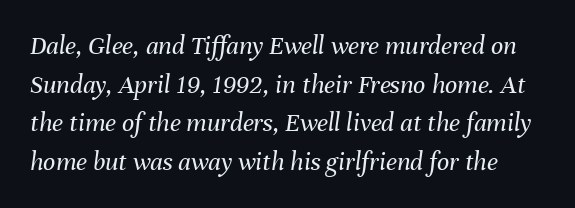
The image shows 27 px text type, italic (leaning right); set normal line spacing (1.43x), normal letter spacing, not underlined.
